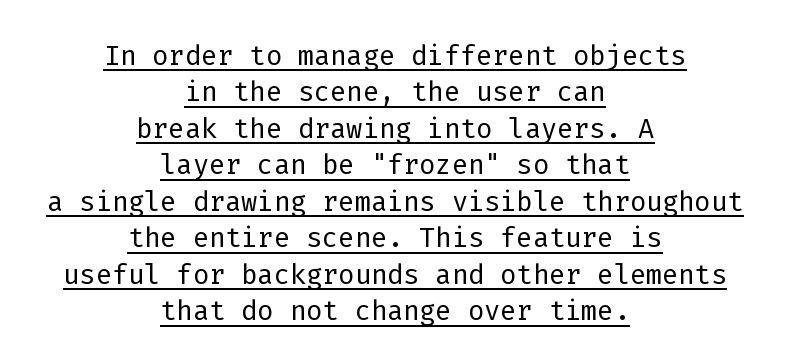
{"serif": "no", "italic": "no", "bold": "no", "weight": "light", "width": "normal", "stroke_contrast": "low", "x_height": "medium", "monospaced": "yes", "underline": "yes", "align": "center", "line_spacing": "tight", "line_spacing_ratio": 0.96, "letter_spacing": "normal", "letter_spacing_em": 0.0, "glyph_px": 38}
